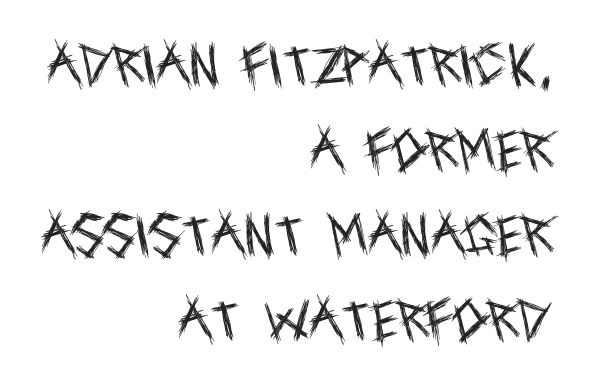
Typographically, this falls in the sans-serif category. The letters advance in unequal steps, a hallmark of proportional type. This sample uses an upright cut, with every glyph sitting square on the baseline. Line ends are locked; line starts wander.
